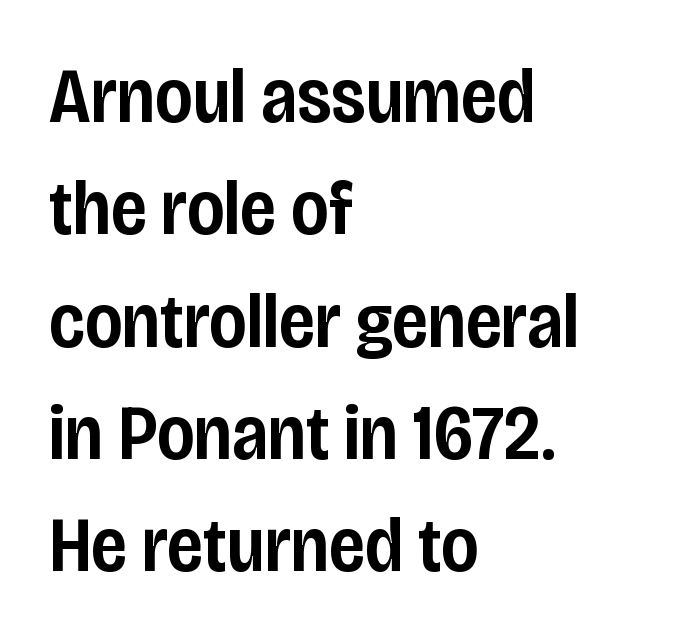
The image shows 78 px semibold, condensed sans-serif type, upright; set left-aligned, normal line spacing (1.44x), normal letter spacing, not underlined; low stroke contrast and a large x-height.
